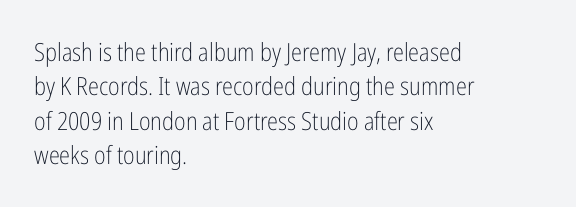
Q: Is the text bold? A: No.
Q: Is the text italic (slanted)? A: No, it is upright.
Q: Is the text underlined? A: No.
Q: How is the paragraph aligned? A: Left-aligned.
Q: Is the spacing between letters normal or unusually wide? A: Normal.
Q: Is the spacing between lines tight, normal or loose? A: Normal.
